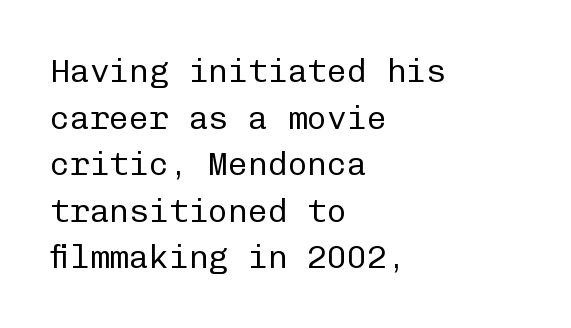
{"serif": "no", "italic": "no", "bold": "no", "weight": "regular", "width": "normal", "stroke_contrast": "low", "x_height": "medium", "monospaced": "yes", "underline": "no", "align": "left", "line_spacing": "normal", "line_spacing_ratio": 1.41, "letter_spacing": "normal", "letter_spacing_em": 0.0, "glyph_px": 33}
